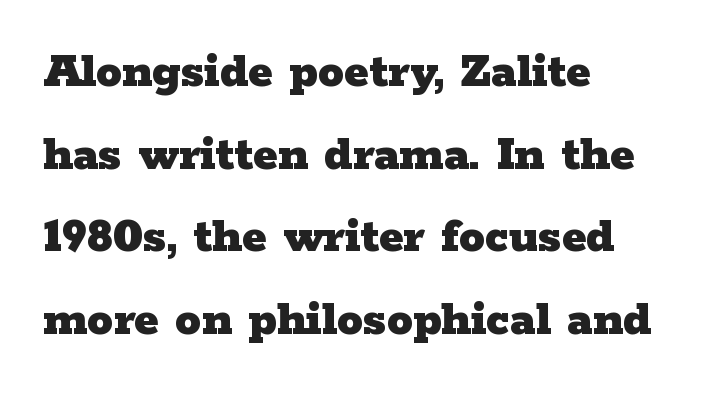
Quick note: interline space is typical. Typesetter's note: full bold, strokes at maximum text heaviness. Each letter keeps its own natural width here, so spacing adapts to shape. The tracking reads as untouched default to a designer's eye. The lines in this sample share a left origin and differ only in where they stop.
